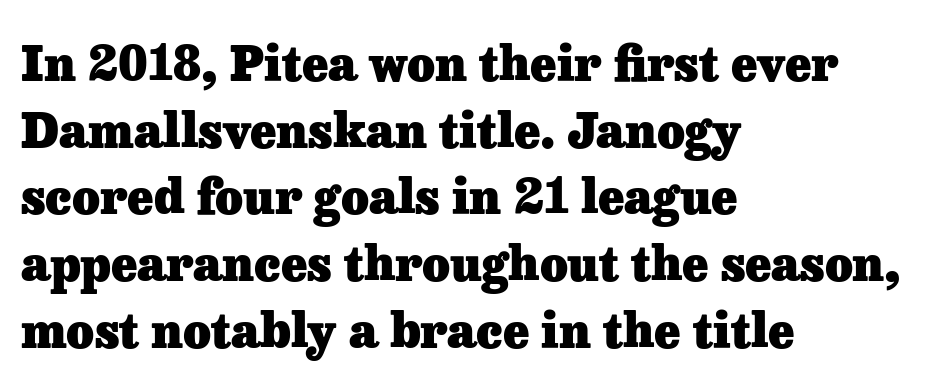
Q: Is the text bold? A: Yes.
Q: Is the text italic (slanted)? A: No, it is upright.
Q: Is the typeface a serif or a sans-serif typeface? A: Serif.
Q: Is the text underlined? A: No.
Q: How is the paragraph aligned? A: Left-aligned.
Q: Is the spacing between letters normal or unusually wide? A: Normal.
Q: Is the spacing between lines tight, normal or loose? A: Normal.
Q: Width (condensed, normal, or wide)? A: Normal.
Q: Stroke contrast? A: Low.
Q: x-height? A: Medium.
Q: Monospaced? A: No.
